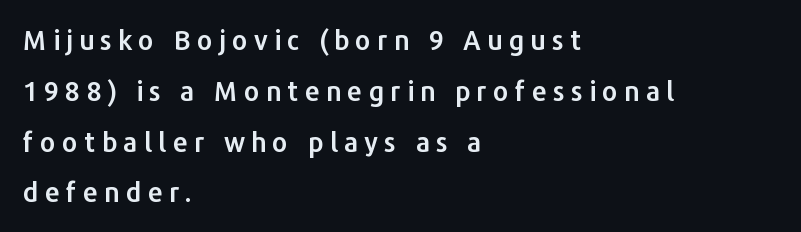
Tall strokes in this sample are plumb rather than angled. Each row of text sits above clean, open space. Layout note: lines flush left. What stands out about the letter spacing? Its width — letters are far apart.
